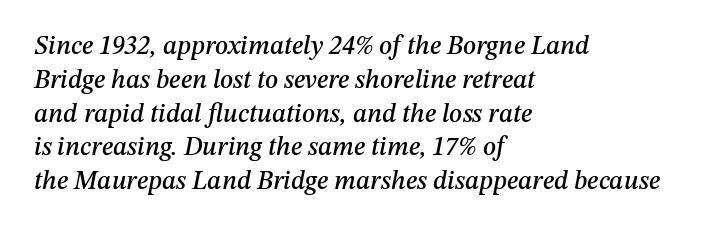
The image shows 26 px text type, italic (leaning right); set left-aligned, normal line spacing (1.3x), normal letter spacing, not underlined.
